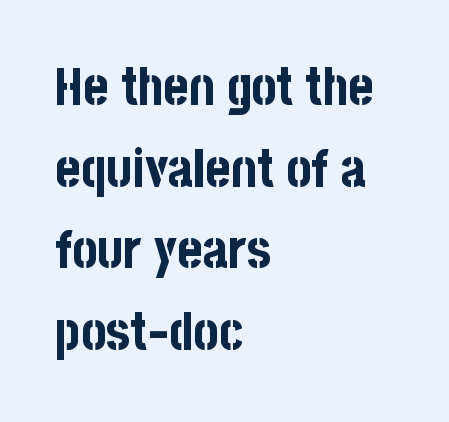
{"serif": "no", "italic": "no", "bold": "yes", "weight": "bold", "width": "condensed", "stroke_contrast": "low", "x_height": "large", "monospaced": "no", "underline": "no", "align": "left", "line_spacing": "normal", "line_spacing_ratio": 1.54, "letter_spacing": "normal", "letter_spacing_em": 0.0, "glyph_px": 53}
